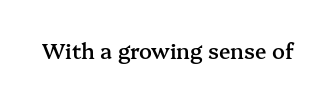
The image shows 21 px text type, upright; set normal letter spacing, not underlined.
